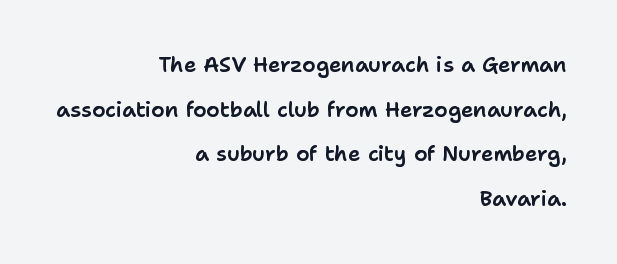
In terms of leading, this rendering errs on the spacious side. You can tell it's not italic because the verticals are truly vertical. Line endings align vertically; line beginnings do not. The gap between lines stays unmarked. Tracking value appears to be zero — textbook default spacing.
